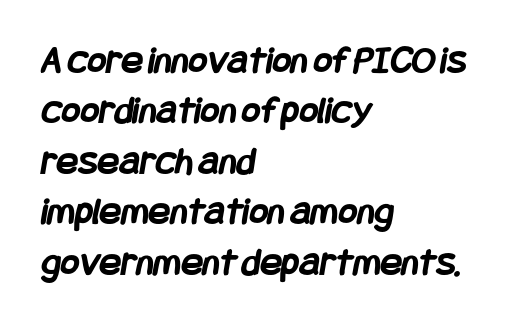
Honestly, the row spacing looks completely unremarkable. Underlining? Definitely not there. These lines carry a lot of weight — the face is fully bold. Reading down the block, your eye returns to a fixed left position each line.
